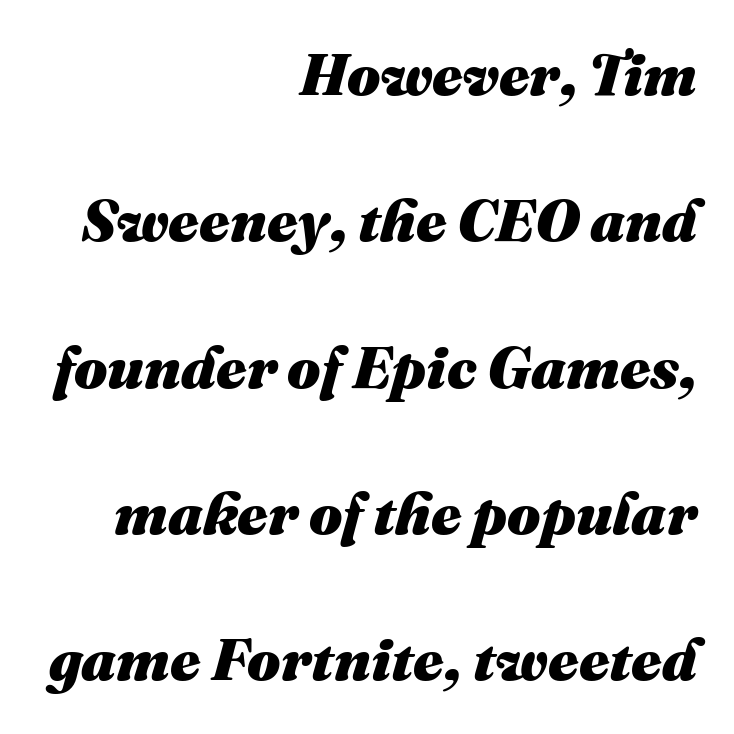
Q: Is the text bold? A: Yes.
Q: Is the text italic (slanted)? A: Yes, it leans right by about 16 degrees.
Q: Is the text underlined? A: No.
Q: How is the paragraph aligned? A: Right-aligned.
Q: Is the spacing between letters normal or unusually wide? A: Normal.
Q: Is the spacing between lines tight, normal or loose? A: Loose.
Q: Width (condensed, normal, or wide)? A: Normal.
Q: Stroke contrast? A: Medium.
Q: x-height? A: Medium.
Q: Monospaced? A: No.
